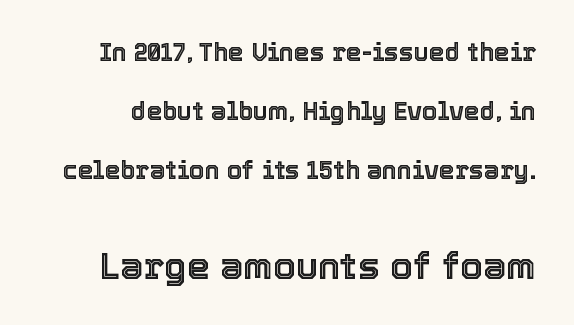
This sample trades compactness for vertical openness between lines. A typesetter would call this proportional, since set widths differ per character. Bigger letters appear in the bottom chunk; the top chunk is reduced. Check under the words: just untouched page.
